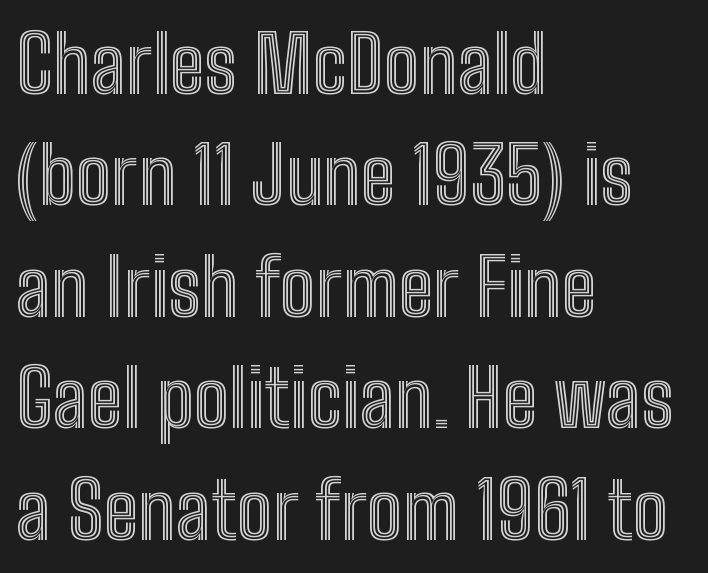
The image shows 79 px condensed type, upright; set left-aligned, normal line spacing (1.41x), normal letter spacing, not underlined; a medium x-height.
